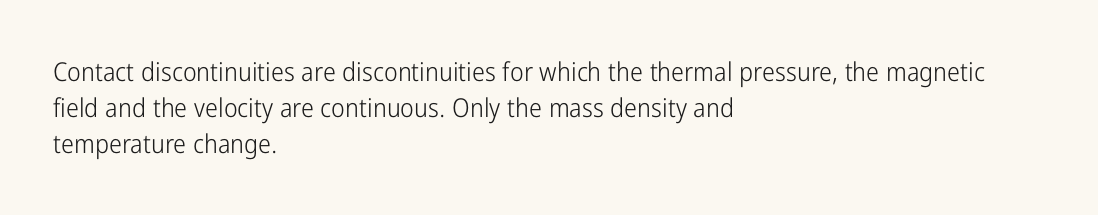
Q: Is the text bold? A: No.
Q: Is the text italic (slanted)? A: No, it is upright.
Q: Is the text underlined? A: No.
Q: How is the paragraph aligned? A: Left-aligned.
Q: Is the spacing between letters normal or unusually wide? A: Normal.
Q: Is the spacing between lines tight, normal or loose? A: Normal.
